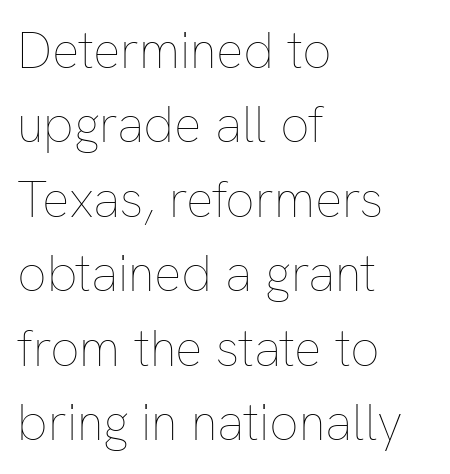
Q: Is the text bold? A: No.
Q: Is the text italic (slanted)? A: No, it is upright.
Q: Is the text underlined? A: No.
Q: How is the paragraph aligned? A: Left-aligned.
Q: Is the spacing between letters normal or unusually wide? A: Normal.
Q: Is the spacing between lines tight, normal or loose? A: Normal.
Q: Width (condensed, normal, or wide)? A: Normal.
Q: Stroke contrast? A: Low.
Q: x-height? A: Medium.
Q: Monospaced? A: No.
